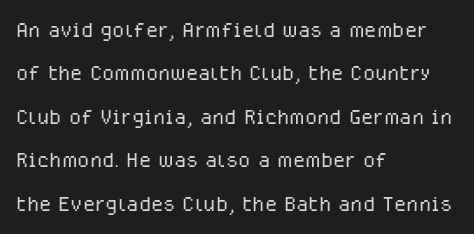
Students, observe: this is what conventionally led text looks like. These lines keep a tight, regular rhythm from letter to letter. The passage shown is typed in a proportional face where columns would drift. A clean baseline with only descenders dipping below it.
